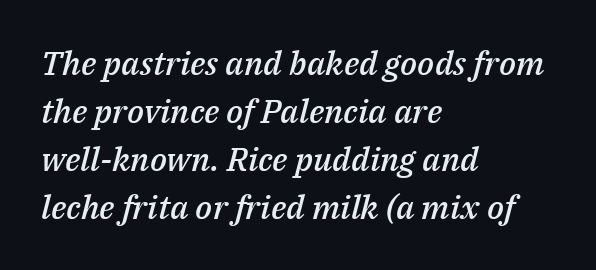
The image shows 33 px semibold type, italic (leaning right); set left-aligned, normal line spacing (1.45x), normal letter spacing, not underlined; medium stroke contrast and a medium x-height.
